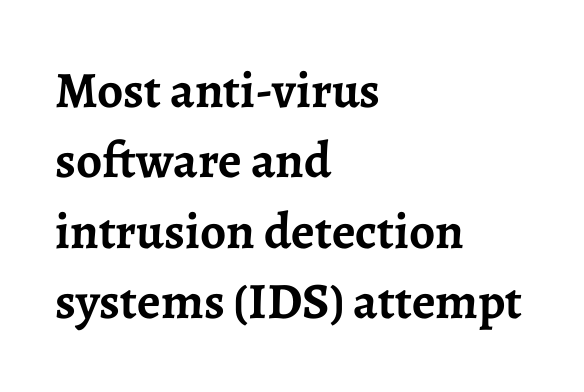
{"serif": "yes", "italic": "no", "bold": "yes", "weight": "semibold", "width": "normal", "stroke_contrast": "low", "x_height": "medium", "monospaced": "no", "underline": "no", "align": "left", "line_spacing": "normal", "line_spacing_ratio": 1.38, "letter_spacing": "normal", "letter_spacing_em": 0.0, "glyph_px": 51}
